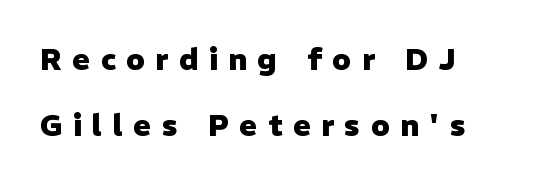
Q: Is the text bold? A: Yes.
Q: Is the text italic (slanted)? A: No, it is upright.
Q: Is the typeface a serif or a sans-serif typeface? A: Sans-serif.
Q: Is the text underlined? A: No.
Q: How is the paragraph aligned? A: Left-aligned.
Q: Is the spacing between letters normal or unusually wide? A: Unusually wide.
Q: Is the spacing between lines tight, normal or loose? A: Loose.
Q: Width (condensed, normal, or wide)? A: Normal.
Q: Stroke contrast? A: Low.
Q: x-height? A: Medium.
Q: Monospaced? A: No.
